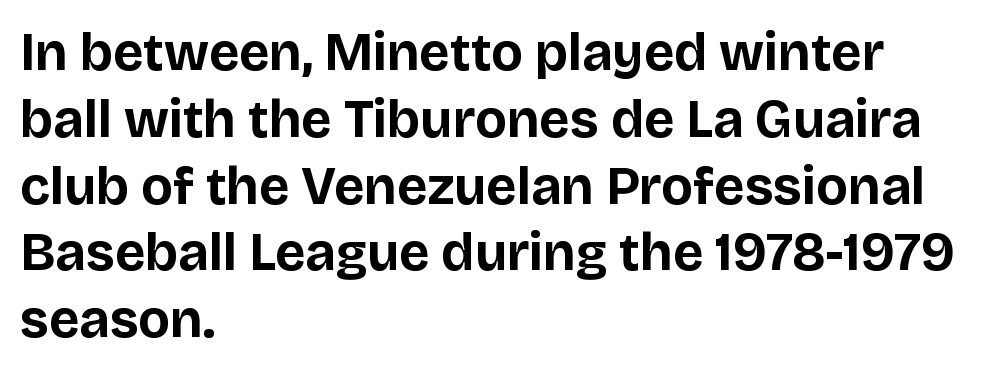
Q: Is the text bold? A: Yes.
Q: Is the text italic (slanted)? A: No, it is upright.
Q: Is the typeface a serif or a sans-serif typeface? A: Sans-serif.
Q: Is the text underlined? A: No.
Q: How is the paragraph aligned? A: Left-aligned.
Q: Is the spacing between letters normal or unusually wide? A: Normal.
Q: Is the spacing between lines tight, normal or loose? A: Normal.
Q: Width (condensed, normal, or wide)? A: Normal.
Q: Stroke contrast? A: Low.
Q: x-height? A: Large.
Q: Monospaced? A: No.
